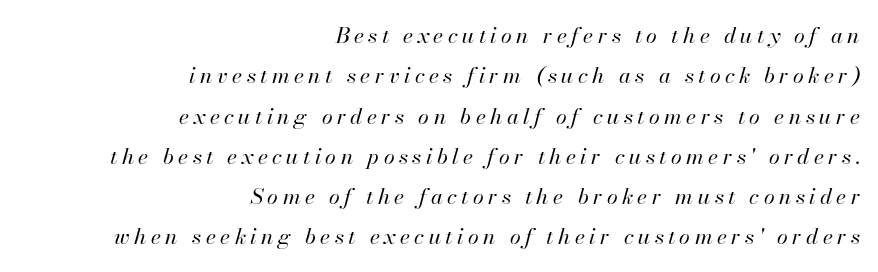
No chunkiness to these letters — they're not bold. Slanted lettering throughout. Quick note: underline off. In CSS terms this would be text-align: right. Tracking here is generous; glyphs stand well apart from one another.
